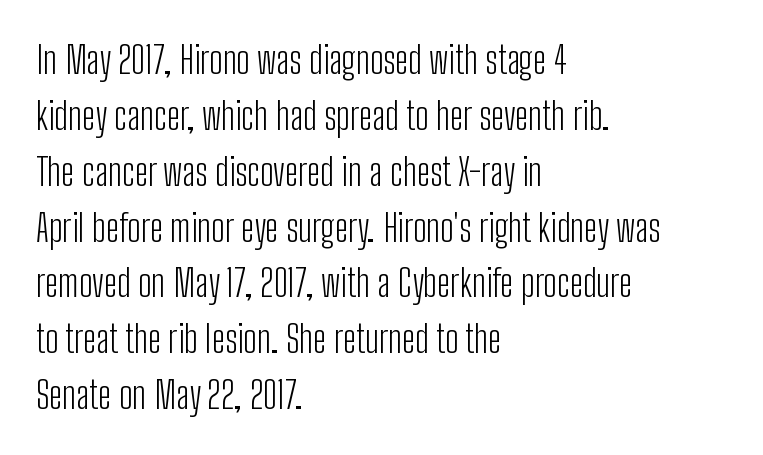
Horizontally, the lines are justified to the leading edge only. Varying glyph widths throughout — classic text-font behaviour. Regular leading. Grotesque or geometric, the face here clearly has no serifs. The gap between lines stays unmarked.
